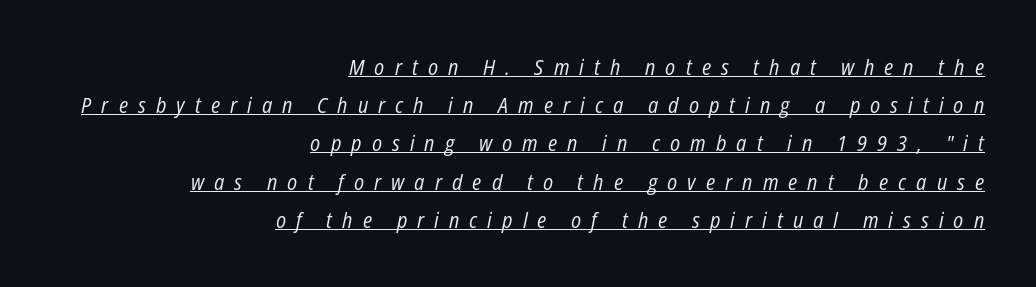
{"italic": "yes", "lean": "right", "slant_degrees": 12, "bold": "no", "underline": "yes", "align": "right", "line_spacing_ratio": 1.82, "letter_spacing": "wide", "letter_spacing_em": 0.48, "glyph_px": 21}
